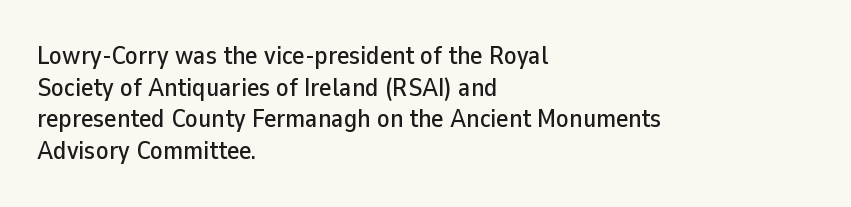
Q: Is the text italic (slanted)? A: No, it is upright.
Q: Is the text underlined? A: No.
Q: How is the paragraph aligned? A: Left-aligned.
Q: Is the spacing between letters normal or unusually wide? A: Normal.
